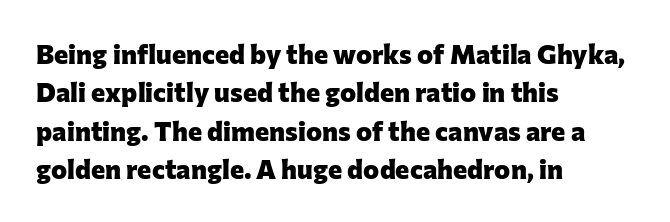
The image shows 27 px bold type, upright; set left-aligned, normal line spacing (1.42x), normal letter spacing, not underlined.
